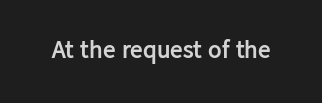
The image shows 25 px bold type, upright; set normal letter spacing, not underlined.
